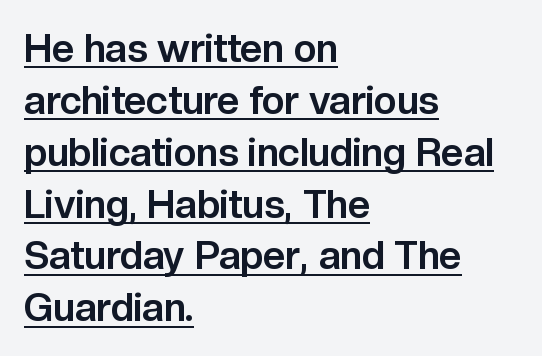
Q: Is the text bold? A: Yes.
Q: Is the text italic (slanted)? A: No, it is upright.
Q: Is the typeface a serif or a sans-serif typeface? A: Sans-serif.
Q: Is the text underlined? A: Yes.
Q: How is the paragraph aligned? A: Left-aligned.
Q: Is the spacing between letters normal or unusually wide? A: Normal.
Q: Is the spacing between lines tight, normal or loose? A: Normal.
Q: Width (condensed, normal, or wide)? A: Normal.
Q: Stroke contrast? A: Low.
Q: x-height? A: Medium.
Q: Monospaced? A: No.
